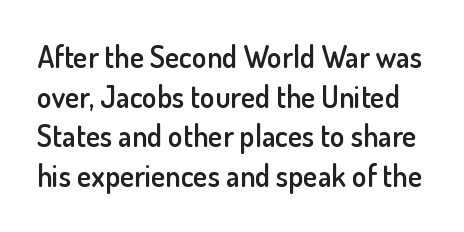
Q: Is the text bold? A: Semi-bold.
Q: Is the text italic (slanted)? A: No, it is upright.
Q: Is the typeface a serif or a sans-serif typeface? A: Sans-serif.
Q: Is the text underlined? A: No.
Q: Is the spacing between letters normal or unusually wide? A: Normal.
Q: Is the spacing between lines tight, normal or loose? A: Normal.
Q: Width (condensed, normal, or wide)? A: Normal.
Q: Stroke contrast? A: Low.
Q: x-height? A: Small.
Q: Monospaced? A: No.
